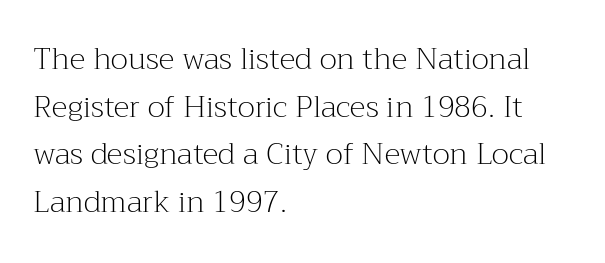
Q: Is the text bold? A: No.
Q: Is the text italic (slanted)? A: No, it is upright.
Q: Is the typeface a serif or a sans-serif typeface? A: Serif.
Q: Is the text underlined? A: No.
Q: How is the paragraph aligned? A: Left-aligned.
Q: Is the spacing between letters normal or unusually wide? A: Normal.
Q: Is the spacing between lines tight, normal or loose? A: Normal.
Q: Width (condensed, normal, or wide)? A: Normal.
Q: Stroke contrast? A: Medium.
Q: x-height? A: Medium.
Q: Monospaced? A: No.
